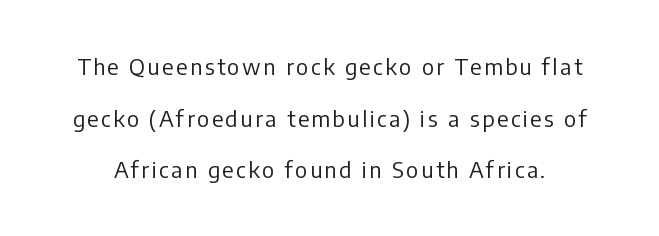
Q: Is the text bold? A: No.
Q: Is the text italic (slanted)? A: No, it is upright.
Q: Is the text underlined? A: No.
Q: Is the spacing between lines tight, normal or loose? A: Loose.
